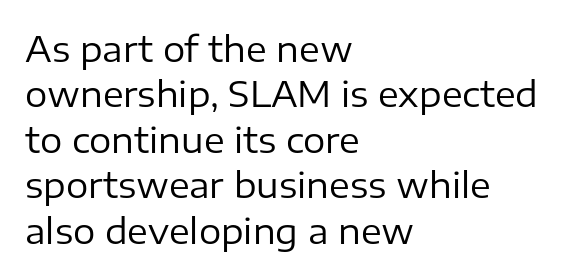
Q: Is the text bold? A: No.
Q: Is the text italic (slanted)? A: No, it is upright.
Q: Is the typeface a serif or a sans-serif typeface? A: Sans-serif.
Q: Is the text underlined? A: No.
Q: How is the paragraph aligned? A: Left-aligned.
Q: Is the spacing between letters normal or unusually wide? A: Normal.
Q: Is the spacing between lines tight, normal or loose? A: Normal.
Q: Width (condensed, normal, or wide)? A: Normal.
Q: Stroke contrast? A: Low.
Q: x-height? A: Medium.
Q: Monospaced? A: No.
